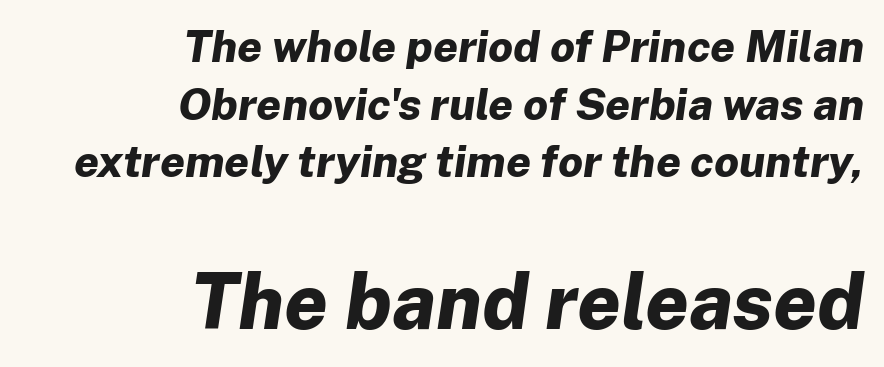
The image shows 77 px bold type, italic (leaning right); set right-aligned, normal line spacing (1.31x), normal letter spacing, not underlined; the second (bottom) block is 1.75x larger; low stroke contrast and a medium x-height.
